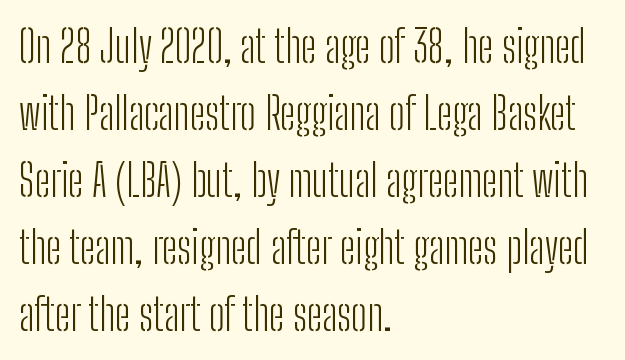
You can tell it's not italic because the verticals are truly vertical. No chunkiness to these letters — they're not bold. Rows of type keep a routine distance in the vertical direction. If you drew a ruler down the left edge, every line would touch it. A bare baseline throughout the passage.
